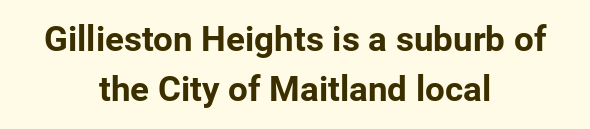
The passage shown is typed in a proportional face where columns would drift. Chunky letters — that's bold for sure. A typesetter would call this zero additional tracking. Regarding leading, the lines here are spaced in the standard way. Every row of glyphs is offset so its center matches the block's center.
